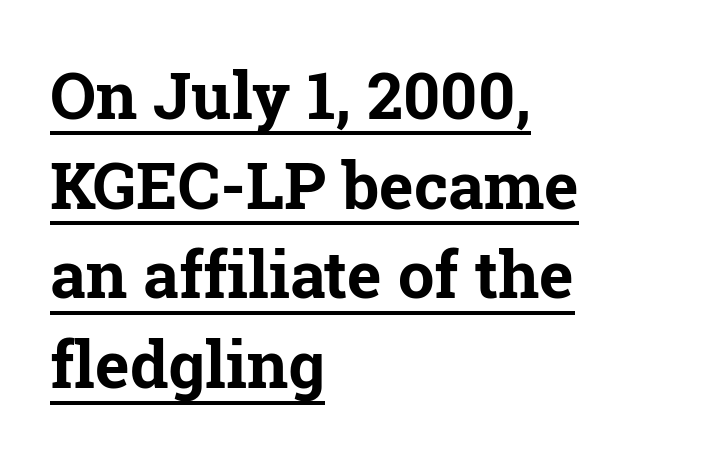
A dark, heavy texture on the line: the type is bold. How would I describe the line gaps? Plain and ordinary. Is this a sans? No — the strokes have serifs. The specimen reads as upright at a glance. Each line of the rendering has a horizontal stroke beneath the glyphs.
